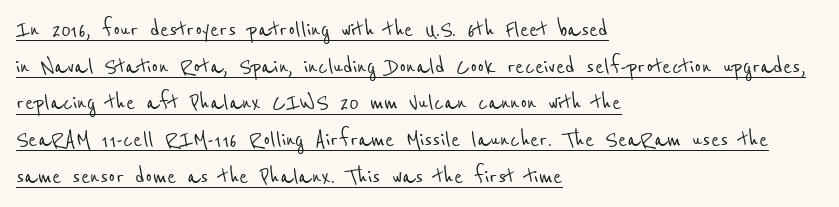
Does a line run under the words? Yes, clearly. Each new line begins a customary step beneath the previous one. These lines stack with their left ends in a neat column. What stands out about the letter spacing? Nothing — it is the standard amount.
